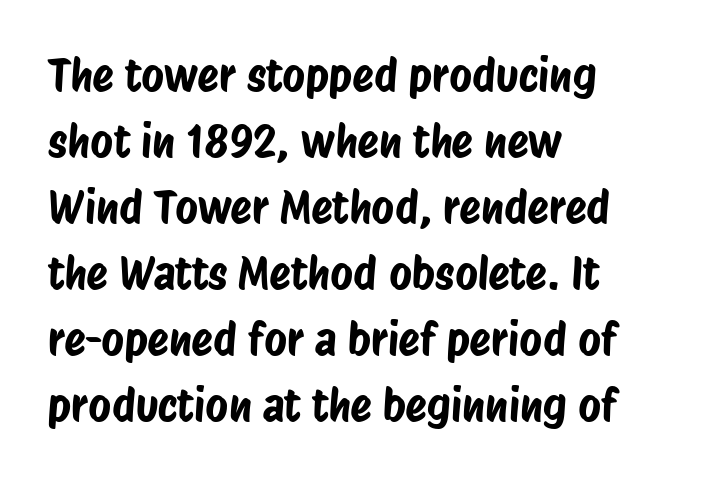
Leading matches the norm, producing a regular column. Spacing between characters is what you'd get straight out of the box. All the whitespace from short lines collects on the right. Underlining? Definitely not there.
